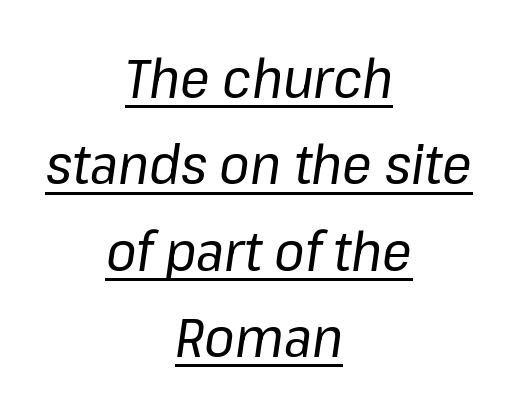
{"italic": "yes", "lean": "right", "slant_degrees": 8, "bold": "no", "weight": "regular", "width": "normal", "stroke_contrast": "low", "x_height": "medium", "monospaced": "no", "underline": "yes", "align": "center", "line_spacing": "normal", "line_spacing_ratio": 1.57, "letter_spacing": "normal", "letter_spacing_em": 0.0, "glyph_px": 55}
